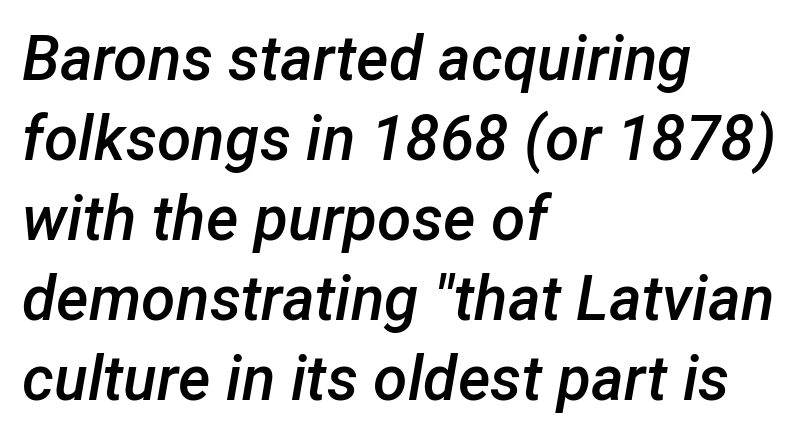
Casual observation: everything's shoved over to the left. The sample has been set in demibold, a notch under bold. Vertically, the passage feels balanced, rows spaced as you'd expect. Designer's note — italics engaged.
